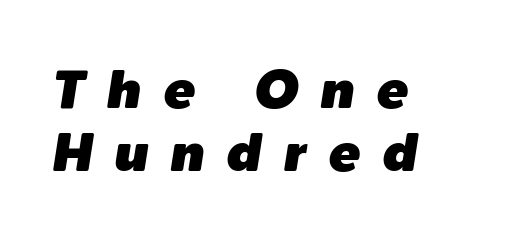
Q: Is the text italic (slanted)? A: Yes, it leans right by about 9 degrees.
Q: Is the text underlined? A: No.
Q: How is the paragraph aligned? A: Left-aligned.
Q: Is the spacing between letters normal or unusually wide? A: Unusually wide.
Q: Width (condensed, normal, or wide)? A: Normal.
Q: Stroke contrast? A: Low.
Q: x-height? A: Medium.
Q: Monospaced? A: No.
